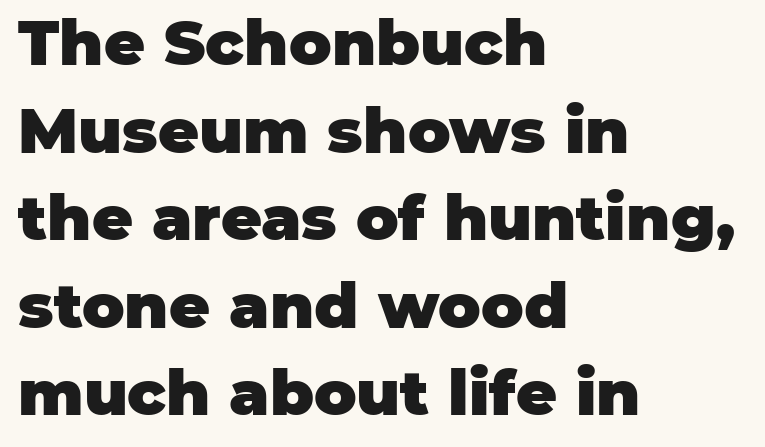
The image shows 63 px heavy sans-serif type, upright; set left-aligned, normal line spacing (1.39x), normal letter spacing, not underlined; low stroke contrast and a large x-height.
